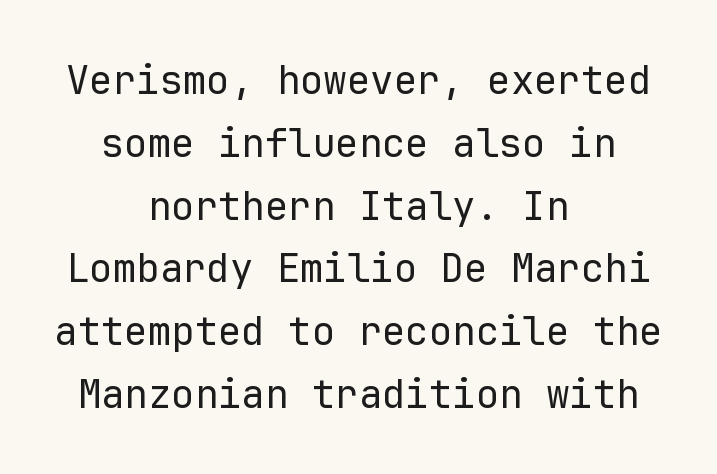
Q: Is the text bold? A: No.
Q: Is the text italic (slanted)? A: No, it is upright.
Q: Is the typeface a serif or a sans-serif typeface? A: Sans-serif.
Q: Is the text underlined? A: No.
Q: How is the paragraph aligned? A: Centered.
Q: Is the spacing between letters normal or unusually wide? A: Normal.
Q: Is the spacing between lines tight, normal or loose? A: Normal.
Q: Width (condensed, normal, or wide)? A: Normal.
Q: Stroke contrast? A: Low.
Q: x-height? A: Medium.
Q: Monospaced? A: Yes.
